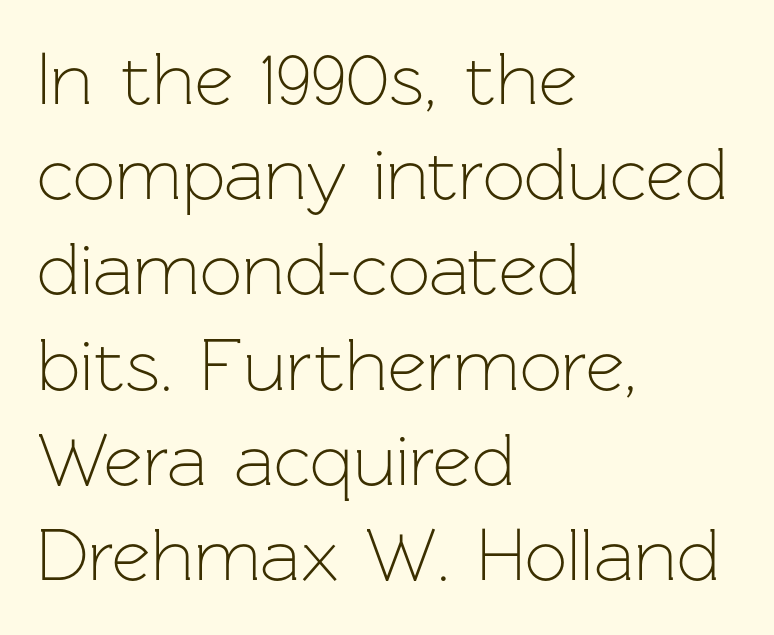
{"serif": "no", "italic": "no", "bold": "no", "weight": "light", "width": "normal", "stroke_contrast": "low", "x_height": "medium", "monospaced": "no", "underline": "no", "align": "left", "line_spacing": "normal", "line_spacing_ratio": 1.27, "letter_spacing": "normal", "letter_spacing_em": 0.0, "glyph_px": 75}
